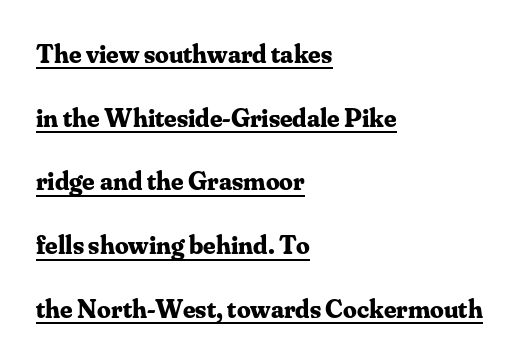
These lines carry a lot of weight — the face is fully bold. Alignment: flush left. The rendered words wear a rule along their underside. These lines stand farther apart than default settings would place them. Observe the ordinary spacing: letters are neighbours, not strangers. Quick note: not italic, upright.
